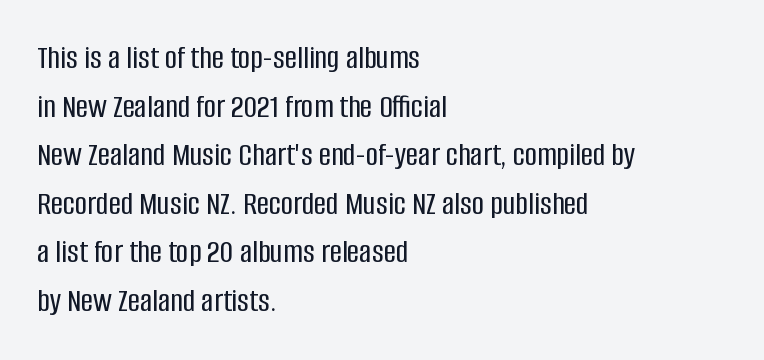
{"serif": "no", "italic": "no", "width": "condensed", "stroke_contrast": "low", "x_height": "large", "monospaced": "no", "underline": "no", "align": "left", "line_spacing": "normal", "line_spacing_ratio": 1.43, "letter_spacing": "normal", "letter_spacing_em": 0.0, "glyph_px": 34}
